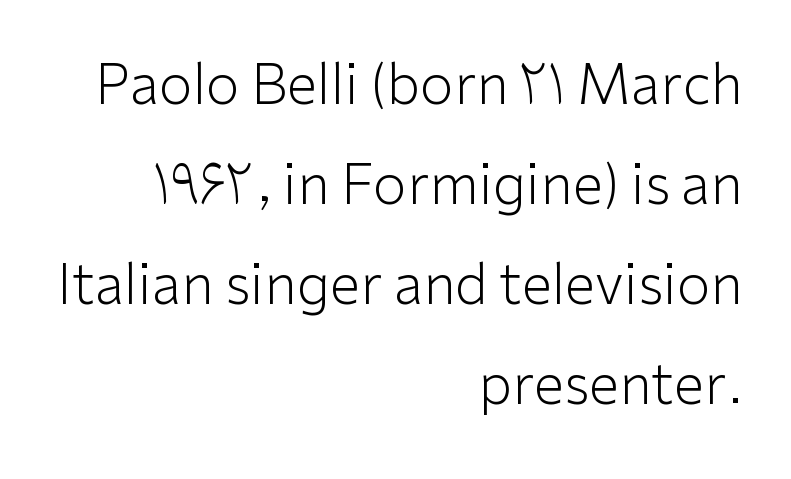
{"serif": "no", "italic": "no", "bold": "no", "weight": "light", "width": "normal", "stroke_contrast": "low", "x_height": "medium", "monospaced": "no", "underline": "no", "align": "right", "line_spacing_ratio": 1.82, "letter_spacing": "normal", "letter_spacing_em": 0.0, "glyph_px": 55}
